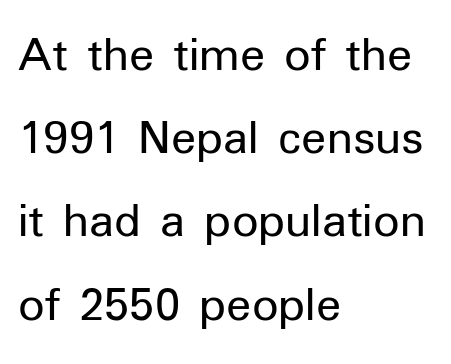
The image shows 52 px regular-weight sans-serif type, upright; set left-aligned, normal line spacing (1.6x), normal letter spacing, not underlined; low stroke contrast and a medium x-height.
